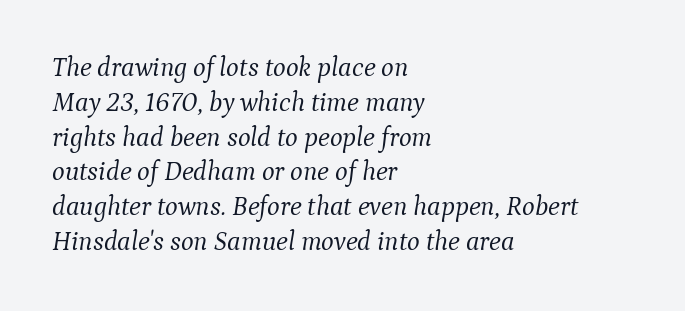
{"italic": "yes", "lean": "right", "slant_degrees": 9, "bold": "no", "underline": "no", "align": "left", "line_spacing": "normal", "line_spacing_ratio": 1.29, "letter_spacing": "normal", "letter_spacing_em": 0.0, "glyph_px": 27}
